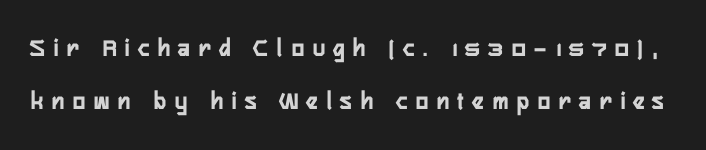
The glyphs are unaccompanied by any horizontal stroke below them. You could fit nearly another row in the gap between these rows. Does the lettering tilt? It doesn't — this is upright. The tracking jumps out immediately: characters are airy and widely separated.
